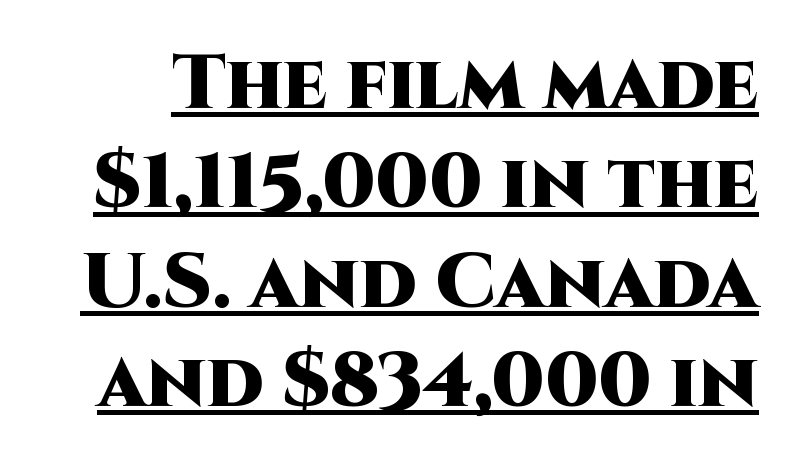
The image shows 77 px heavy sans-serif type, upright; set normal line spacing (1.29x), normal letter spacing, underlined; high stroke contrast and a large x-height.
